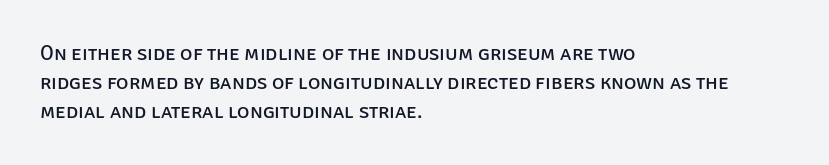
Q: Is the text bold? A: No.
Q: Is the text italic (slanted)? A: No, it is upright.
Q: Is the text underlined? A: No.
Q: How is the paragraph aligned? A: Left-aligned.
Q: Is the spacing between letters normal or unusually wide? A: Normal.
Q: Is the spacing between lines tight, normal or loose? A: Normal.
